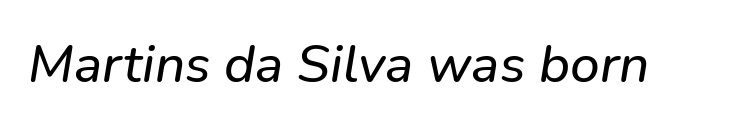
Q: Is the text italic (slanted)? A: Yes, it leans right by about 9 degrees.
Q: Is the text underlined? A: No.
Q: Is the spacing between letters normal or unusually wide? A: Normal.
Q: Width (condensed, normal, or wide)? A: Normal.
Q: Stroke contrast? A: Low.
Q: x-height? A: Medium.
Q: Monospaced? A: No.
